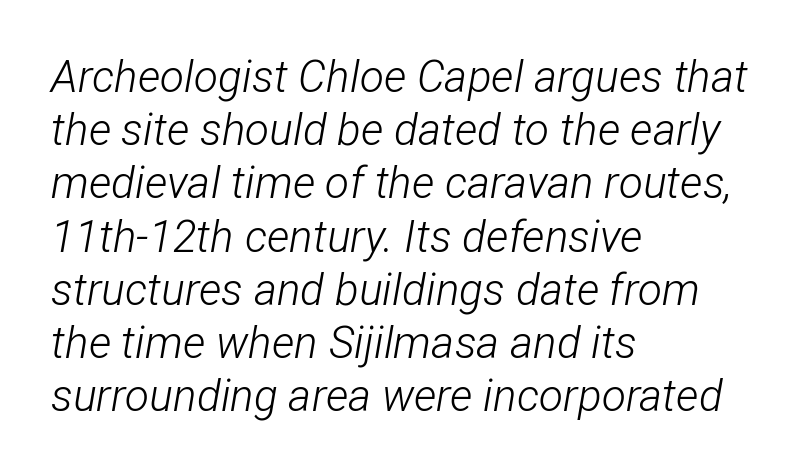
{"italic": "yes", "lean": "right", "slant_degrees": 12, "bold": "no", "weight": "light", "width": "condensed", "stroke_contrast": "low", "x_height": "medium", "monospaced": "no", "underline": "no", "align": "left", "line_spacing_ratio": 1.21, "letter_spacing": "normal", "letter_spacing_em": 0.0, "glyph_px": 44}
